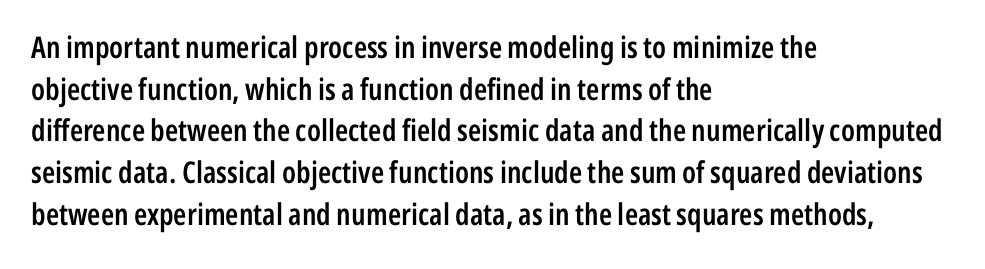
Q: Is the text bold? A: Semi-bold.
Q: Is the text italic (slanted)? A: No, it is upright.
Q: Is the typeface a serif or a sans-serif typeface? A: Sans-serif.
Q: Is the text underlined? A: No.
Q: How is the paragraph aligned? A: Left-aligned.
Q: Is the spacing between letters normal or unusually wide? A: Normal.
Q: Is the spacing between lines tight, normal or loose? A: Normal.
Q: Width (condensed, normal, or wide)? A: Condensed.
Q: Stroke contrast? A: Low.
Q: x-height? A: Medium.
Q: Monospaced? A: No.
